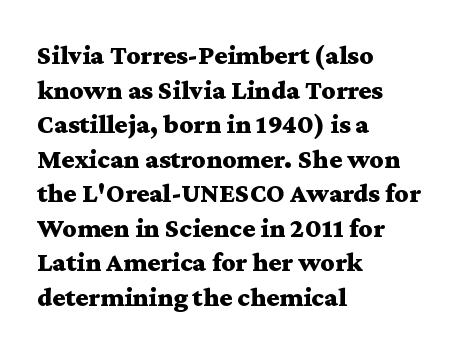
{"italic": "no", "bold": "yes", "underline": "no", "align": "left", "line_spacing": "normal", "line_spacing_ratio": 1.28, "letter_spacing": "normal", "letter_spacing_em": 0.0, "glyph_px": 27}
